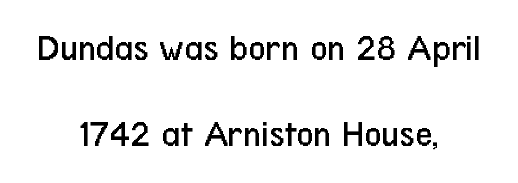
The image shows 38 px regular-weight, condensed sans-serif type, upright; set centered, loose line spacing (2.26x), normal letter spacing, not underlined; low stroke contrast and a medium x-height.
